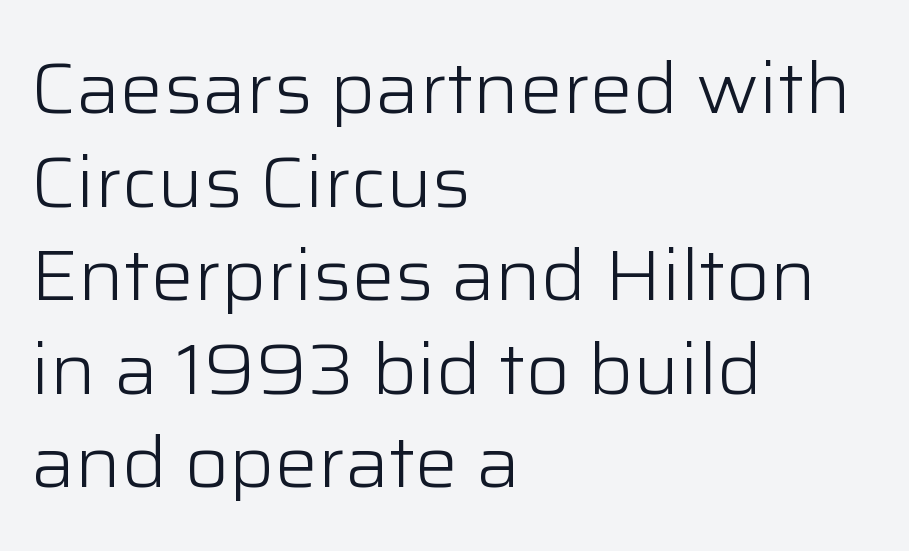
Leading matches the norm, producing a regular column. Here the designer chose a conventional face with non-uniform glyph widths. Only glyphs here, with clear space below each row. Classification — sans serif. Every stem runs plumb, perpendicular to the baseline.
